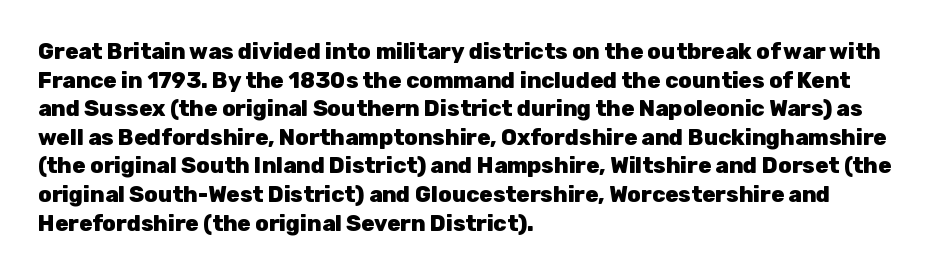
The image shows 22 px bold type, upright; set left-aligned, normal line spacing (1.3x), normal letter spacing, not underlined.
